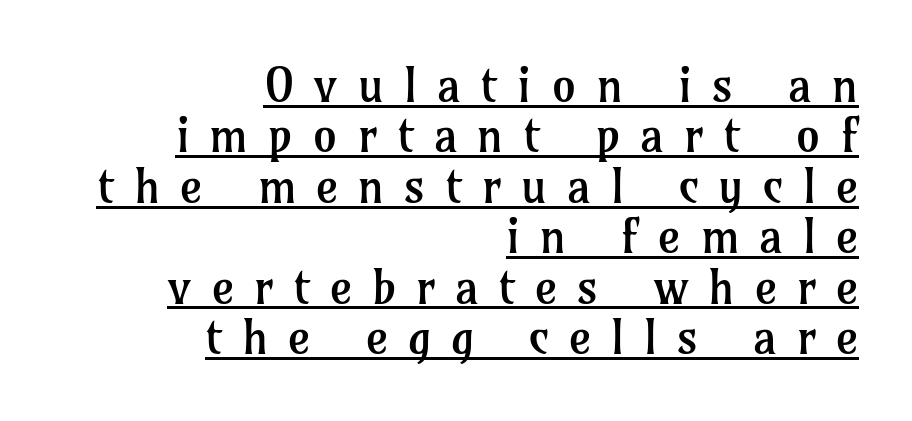
Q: Is the text bold? A: No.
Q: Is the text italic (slanted)? A: No, it is upright.
Q: Is the typeface a serif or a sans-serif typeface? A: Serif.
Q: Is the text underlined? A: Yes.
Q: How is the paragraph aligned? A: Right-aligned.
Q: Is the spacing between letters normal or unusually wide? A: Unusually wide.
Q: Is the spacing between lines tight, normal or loose? A: Tight.
Q: Width (condensed, normal, or wide)? A: Normal.
Q: Stroke contrast? A: Low.
Q: x-height? A: Medium.
Q: Monospaced? A: No.
